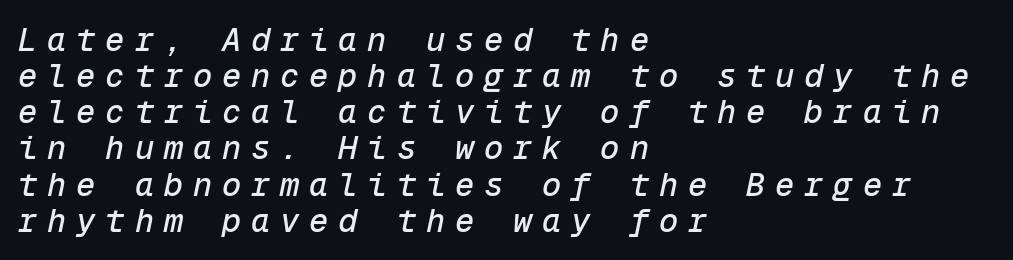
Q: Is the text italic (slanted)? A: Yes, it leans right by about 12 degrees.
Q: Is the text underlined? A: No.
Q: How is the paragraph aligned? A: Left-aligned.
Q: Is the spacing between letters normal or unusually wide? A: Unusually wide.
Q: Is the spacing between lines tight, normal or loose? A: Tight.
Q: Width (condensed, normal, or wide)? A: Normal.
Q: Stroke contrast? A: Low.
Q: x-height? A: Medium.
Q: Monospaced? A: Yes.
